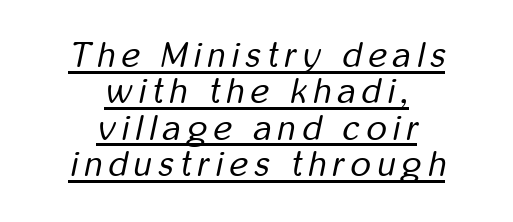
The image shows 35 px regular-weight, condensed type, italic (leaning right); set centered, tight line spacing (1.04x), underlined; low stroke contrast and a medium x-height.
